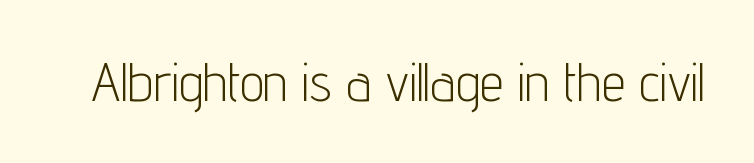
Q: Is the text bold? A: No.
Q: Is the text italic (slanted)? A: No, it is upright.
Q: Is the typeface a serif or a sans-serif typeface? A: Sans-serif.
Q: Is the text underlined? A: No.
Q: Is the spacing between letters normal or unusually wide? A: Normal.
Q: Width (condensed, normal, or wide)? A: Condensed.
Q: Stroke contrast? A: Low.
Q: x-height? A: Medium.
Q: Monospaced? A: No.
